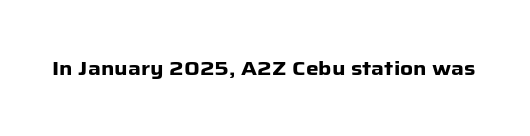
Q: Is the text bold? A: Yes.
Q: Is the text italic (slanted)? A: No, it is upright.
Q: Is the text underlined? A: No.
Q: Is the spacing between letters normal or unusually wide? A: Normal.
